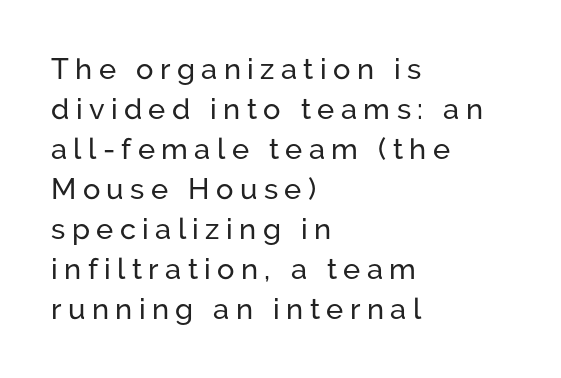
{"serif": "no", "italic": "no", "width": "normal", "stroke_contrast": "low", "x_height": "medium", "monospaced": "no", "underline": "no", "align": "left", "line_spacing": "normal", "line_spacing_ratio": 1.38, "letter_spacing": "wide", "letter_spacing_em": 0.22, "glyph_px": 29}
